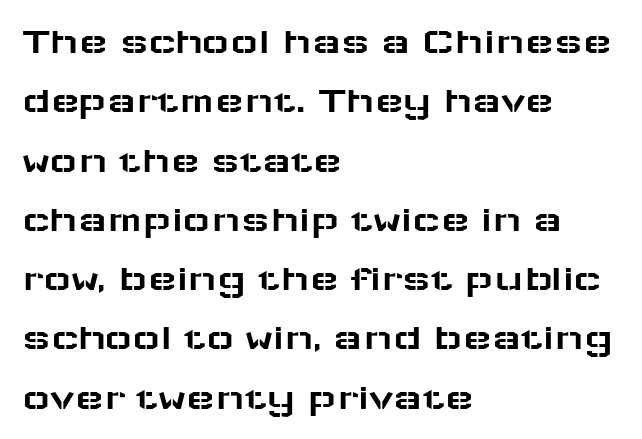
Q: Is the text italic (slanted)? A: No, it is upright.
Q: Is the typeface a serif or a sans-serif typeface? A: Sans-serif.
Q: Is the text underlined? A: No.
Q: How is the paragraph aligned? A: Left-aligned.
Q: Is the spacing between letters normal or unusually wide? A: Normal.
Q: Is the spacing between lines tight, normal or loose? A: Normal.
Q: Width (condensed, normal, or wide)? A: Wide.
Q: Stroke contrast? A: Low.
Q: x-height? A: Medium.
Q: Monospaced? A: No.
